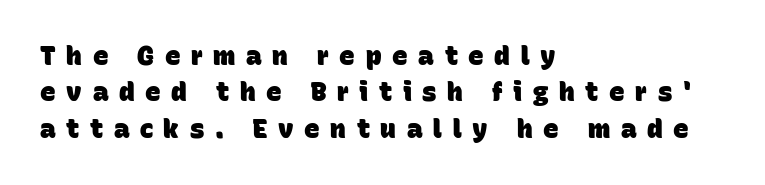
{"bold": "yes", "underline": "no", "align": "left", "line_spacing": "normal", "line_spacing_ratio": 1.4, "letter_spacing": "wide", "letter_spacing_em": 0.41, "glyph_px": 26}
